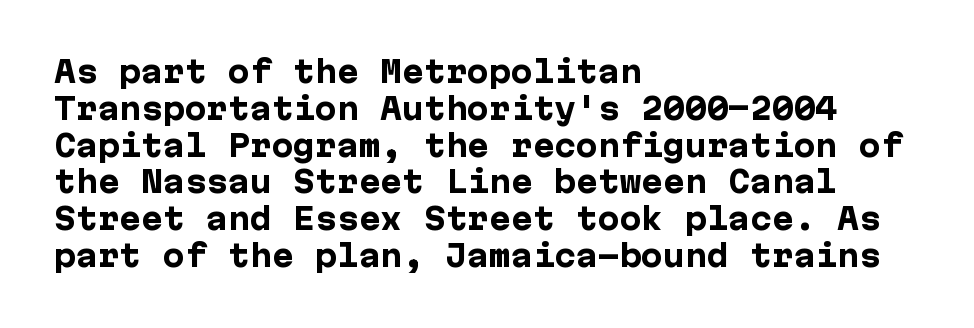
Typeset ragged right — the left edge is the straight one. As a designer I'd log this as weight 700, bold. How are the letters spaced? Ordinarily, with no added tracking. Upright lettering throughout. This sample uses a sans-serif face.
